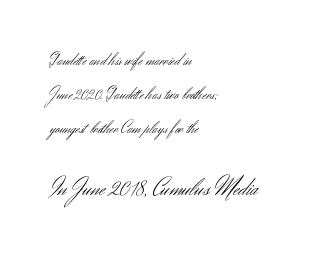
The image shows 25 px text type; set left-aligned, loose line spacing (2.0x), normal letter spacing, not underlined; the second (bottom) block is 1.47x larger.
